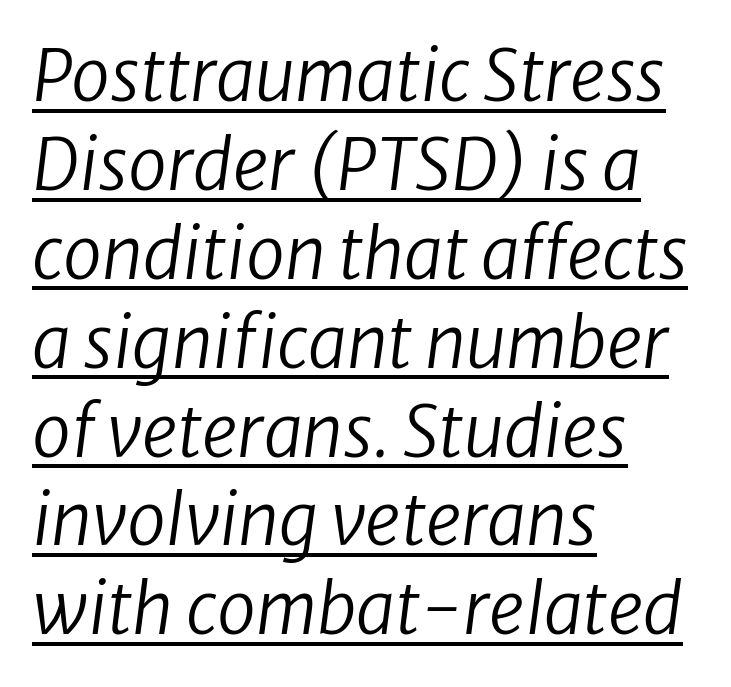
{"italic": "yes", "lean": "right", "slant_degrees": 8, "bold": "no", "weight": "regular", "width": "normal", "stroke_contrast": "low", "x_height": "medium", "monospaced": "no", "underline": "yes", "align": "left", "line_spacing": "normal", "line_spacing_ratio": 1.27, "letter_spacing": "normal", "letter_spacing_em": 0.0, "glyph_px": 70}
